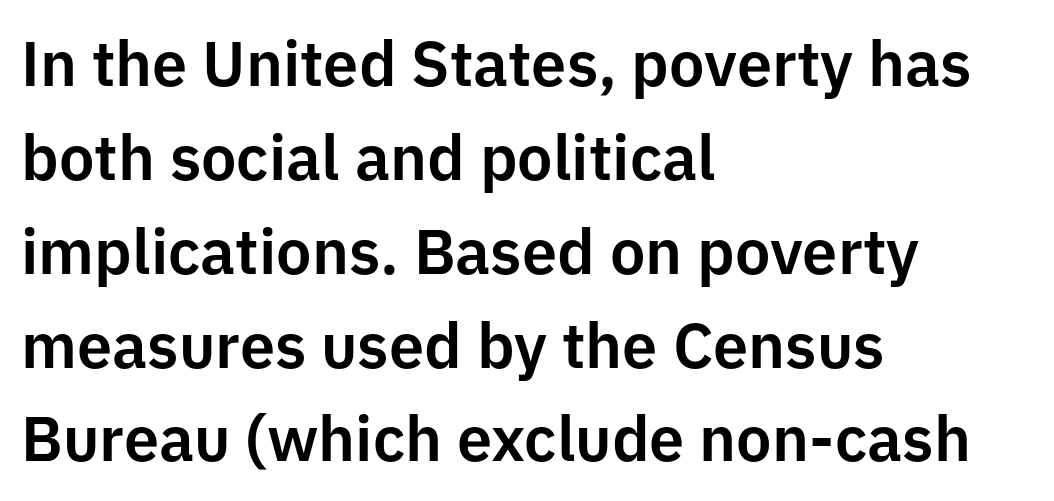
{"serif": "no", "italic": "no", "width": "normal", "stroke_contrast": "low", "x_height": "medium", "monospaced": "no", "underline": "no", "align": "left", "line_spacing": "normal", "line_spacing_ratio": 1.49, "letter_spacing": "normal", "letter_spacing_em": 0.0, "glyph_px": 63}
